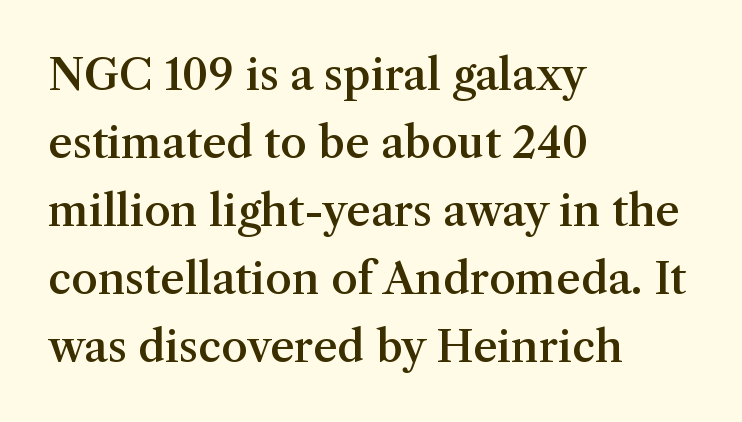
Q: Is the text bold? A: Semi-bold.
Q: Is the text italic (slanted)? A: No, it is upright.
Q: Is the typeface a serif or a sans-serif typeface? A: Serif.
Q: Is the text underlined? A: No.
Q: How is the paragraph aligned? A: Left-aligned.
Q: Is the spacing between letters normal or unusually wide? A: Normal.
Q: Is the spacing between lines tight, normal or loose? A: Normal.
Q: Width (condensed, normal, or wide)? A: Normal.
Q: Stroke contrast? A: Medium.
Q: x-height? A: Medium.
Q: Monospaced? A: No.
